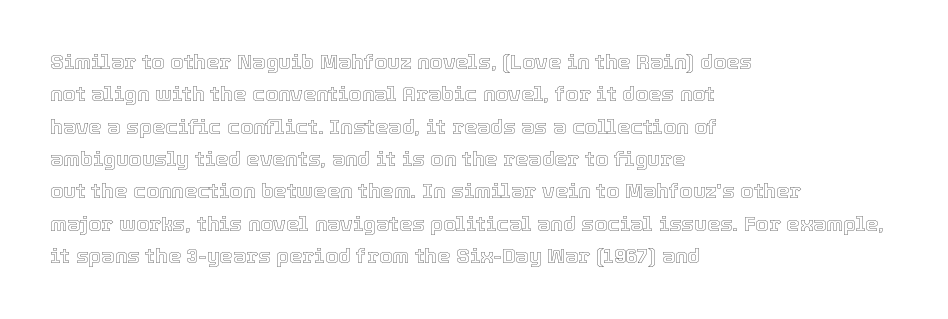
Glyph-to-glyph distance matches everyday printed text. Upright lettering throughout. Notice how descenders clear the ascenders below comfortably — that's standard leading. The strip under each line holds only bare page. Layout note: lines flush left.
